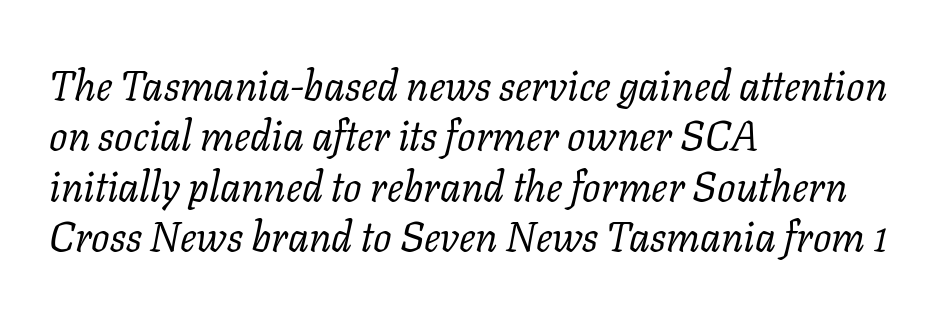
{"serif": "yes", "italic": "yes", "lean": "right", "slant_degrees": 11, "bold": "no", "weight": "regular", "width": "normal", "stroke_contrast": "low", "x_height": "medium", "monospaced": "no", "underline": "no", "align": "left", "line_spacing_ratio": 1.23, "letter_spacing": "normal", "letter_spacing_em": 0.0, "glyph_px": 41}
